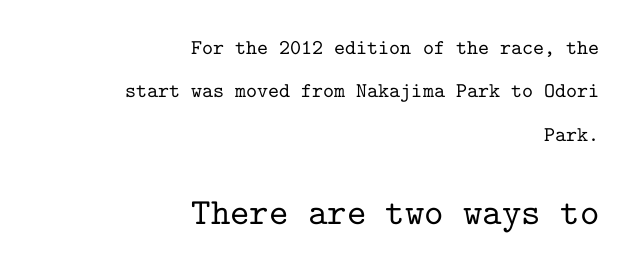
Q: Is the text italic (slanted)? A: No, it is upright.
Q: Is the typeface a serif or a sans-serif typeface? A: Serif.
Q: Is the text underlined? A: No.
Q: How is the paragraph aligned? A: Right-aligned.
Q: Is the spacing between letters normal or unusually wide? A: Normal.
Q: Is the spacing between lines tight, normal or loose? A: Loose.
Q: Which block of text is set in a larger size, the first (top) or the second (bottom)? A: The second (bottom) one.
Q: Width (condensed, normal, or wide)? A: Normal.
Q: Stroke contrast? A: Low.
Q: x-height? A: Medium.
Q: Monospaced? A: Yes.
